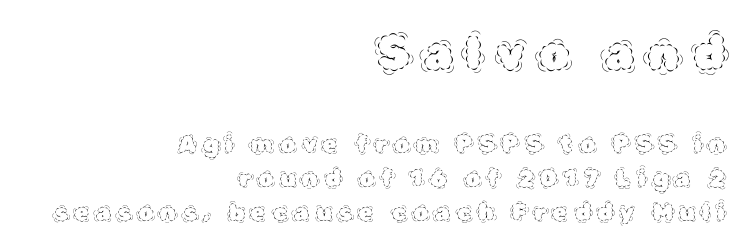
Q: Is the text bold? A: No.
Q: Is the text italic (slanted)? A: No, it is upright.
Q: Is the text underlined? A: No.
Q: How is the paragraph aligned? A: Right-aligned.
Q: Is the spacing between letters normal or unusually wide? A: Unusually wide.
Q: Is the spacing between lines tight, normal or loose? A: Normal.
Q: Which block of text is set in a larger size, the first (top) or the second (bottom)? A: The first (top) one.
Q: Width (condensed, normal, or wide)? A: Normal.
Q: x-height? A: Large.
Q: Monospaced? A: No.
